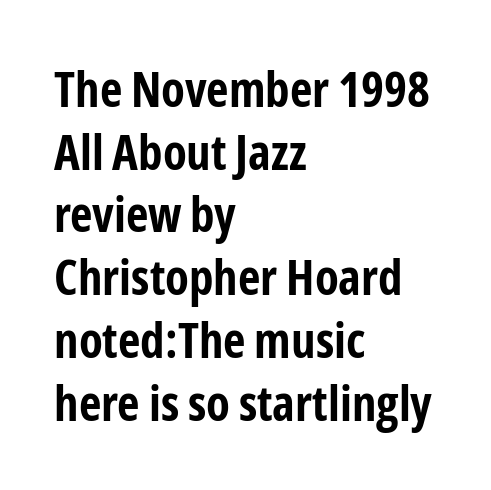
Q: Is the text bold? A: Yes.
Q: Is the text italic (slanted)? A: No, it is upright.
Q: Is the typeface a serif or a sans-serif typeface? A: Sans-serif.
Q: Is the text underlined? A: No.
Q: How is the paragraph aligned? A: Left-aligned.
Q: Is the spacing between letters normal or unusually wide? A: Normal.
Q: Is the spacing between lines tight, normal or loose? A: Normal.
Q: Width (condensed, normal, or wide)? A: Condensed.
Q: Stroke contrast? A: Low.
Q: x-height? A: Medium.
Q: Monospaced? A: No.
